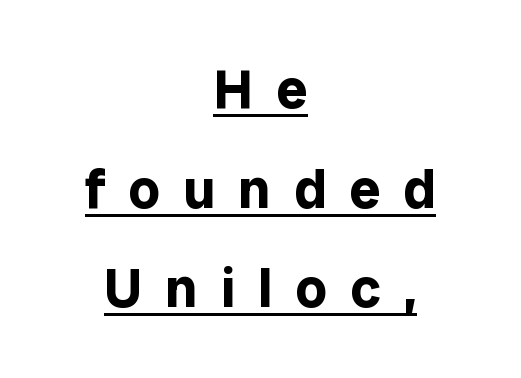
Notice how the stems are strictly vertical — no italics here. Note the varied advance widths — an 'i' is clearly narrower than an 'm'. Thick stems and heavy bowls — unmistakably bold. Examine the stroke ends and you'll find no serifs. Does a line run under the words? Yes, clearly.
